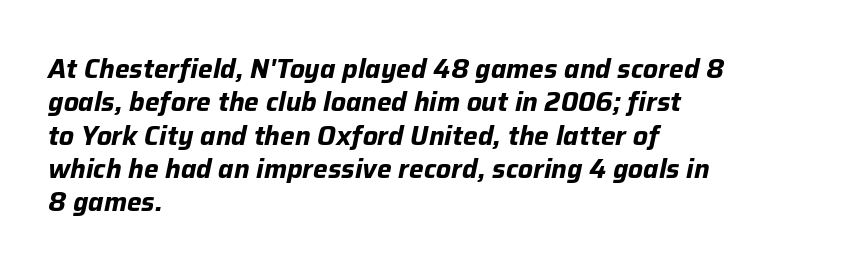
Q: Is the text bold? A: Yes.
Q: Is the text italic (slanted)? A: Yes, it leans right by about 12 degrees.
Q: Is the text underlined? A: No.
Q: How is the paragraph aligned? A: Left-aligned.
Q: Is the spacing between letters normal or unusually wide? A: Normal.
Q: Is the spacing between lines tight, normal or loose? A: Normal.
